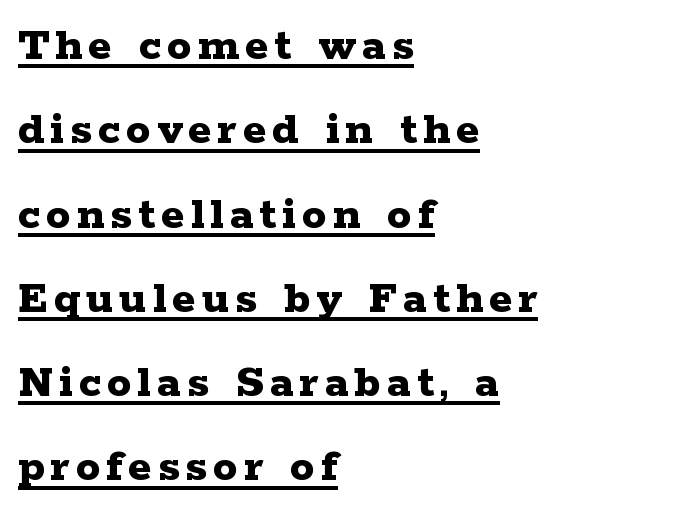
The image shows 49 px bold, wide serif type, upright; set left-aligned, line spacing 1.72x, underlined; low stroke contrast and a medium x-height.
